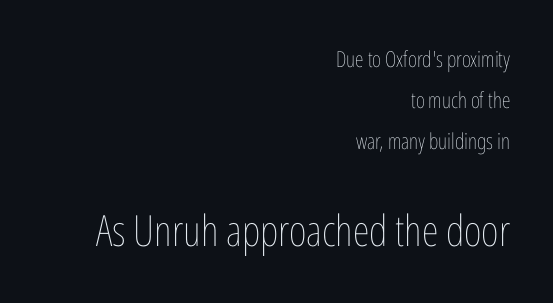
This reads as an unemphasized weight, regular at the heaviest. Students, note that the glyphs here touch the page at normal intervals. Is the block centered? No — it sits flush against the right margin. Anything drawn beneath the words? Only blank space.
